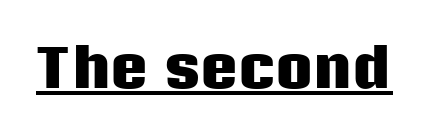
{"serif": "no", "italic": "no", "bold": "yes", "weight": "heavy", "width": "normal", "stroke_contrast": "low", "x_height": "large", "monospaced": "no", "underline": "yes", "letter_spacing": "normal", "letter_spacing_em": 0.0, "glyph_px": 52}
